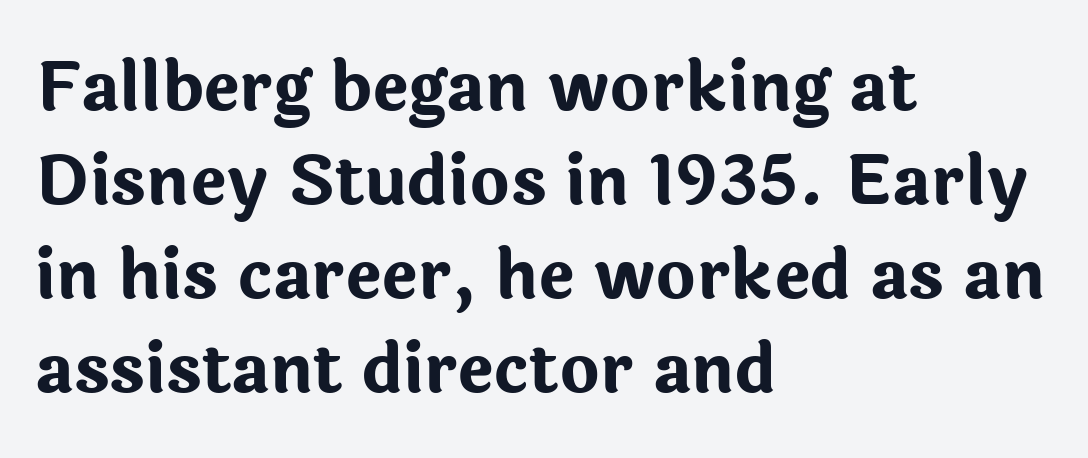
{"serif": "no", "italic": "no", "bold": "yes", "weight": "bold", "width": "normal", "stroke_contrast": "low", "x_height": "medium", "monospaced": "no", "underline": "no", "align": "left", "line_spacing": "normal", "line_spacing_ratio": 1.38, "letter_spacing": "normal", "letter_spacing_em": 0.0, "glyph_px": 68}
